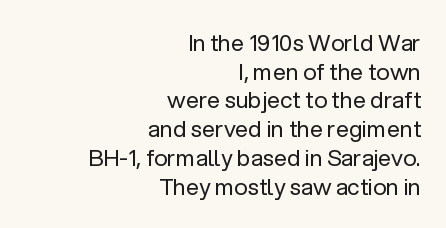
The image shows 23 px text type, upright; set right-aligned, normal line spacing (1.25x), normal letter spacing, not underlined.
